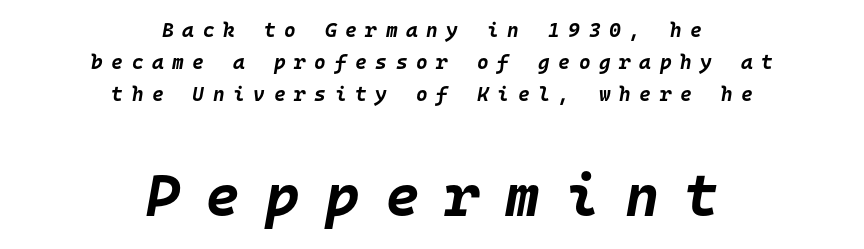
Q: Is the text bold? A: Yes.
Q: Is the text italic (slanted)? A: Yes, it leans right by about 10 degrees.
Q: Is the text underlined? A: No.
Q: How is the paragraph aligned? A: Centered.
Q: Is the spacing between letters normal or unusually wide? A: Unusually wide.
Q: Is the spacing between lines tight, normal or loose? A: Normal.
Q: Which block of text is set in a larger size, the first (top) or the second (bottom)? A: The second (bottom) one.
Q: Width (condensed, normal, or wide)? A: Normal.
Q: Stroke contrast? A: Low.
Q: x-height? A: Large.
Q: Monospaced? A: Yes.
